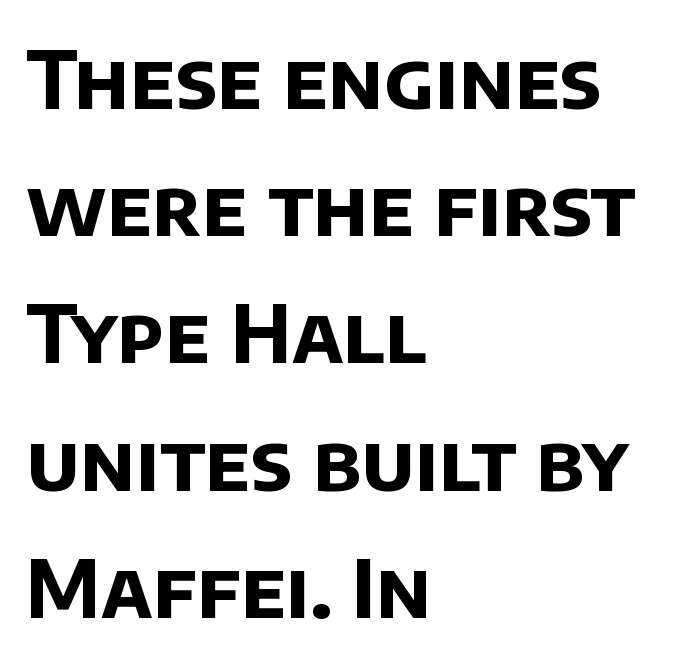
{"serif": "no", "bold": "yes", "weight": "bold", "width": "normal", "stroke_contrast": "low", "x_height": "large", "monospaced": "no", "underline": "no", "align": "left", "line_spacing": "normal", "line_spacing_ratio": 1.59, "letter_spacing": "normal", "letter_spacing_em": 0.0, "glyph_px": 80}
